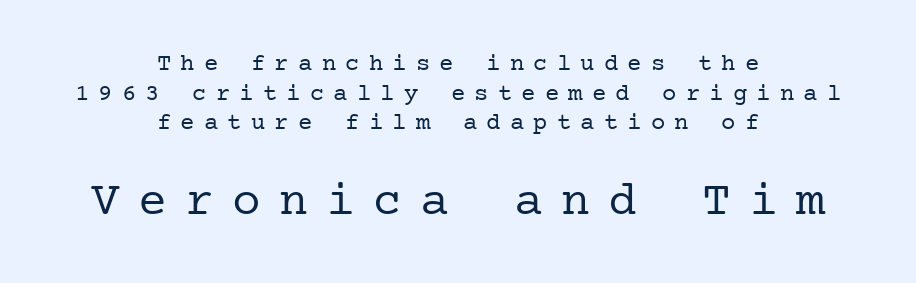
{"serif": "yes", "italic": "no", "bold": "no", "weight": "regular", "width": "normal", "stroke_contrast": "low", "x_height": "medium", "underline": "no", "align": "center", "line_spacing_ratio": 1.23, "letter_spacing": "wide", "letter_spacing_em": 0.38, "larger_block": "second", "size_ratio": 2.0, "glyph_px": 48}
